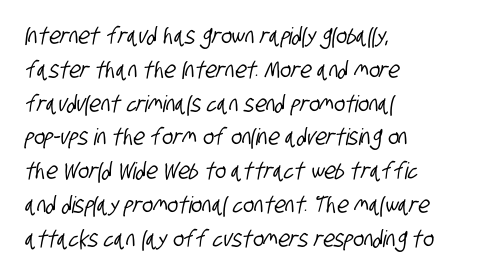
Q: Is the text underlined? A: No.
Q: How is the paragraph aligned? A: Left-aligned.
Q: Is the spacing between letters normal or unusually wide? A: Normal.
Q: Is the spacing between lines tight, normal or loose? A: Normal.
